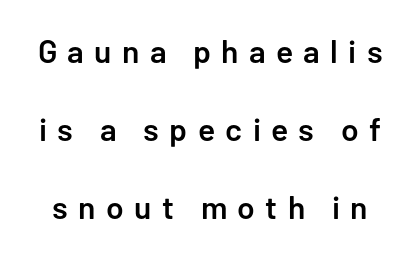
The image shows 32 px semibold sans-serif type, upright; set loose line spacing (2.43x), unusually wide letter spacing (+0.32 em), not underlined; low stroke contrast and a medium x-height.
